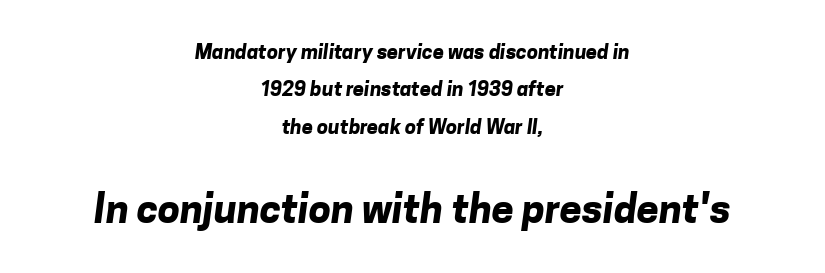
{"serif": "no", "bold": "yes", "weight": "bold", "width": "normal", "stroke_contrast": "low", "x_height": "medium", "monospaced": "no", "underline": "no", "align": "center", "line_spacing_ratio": 1.87, "letter_spacing": "normal", "letter_spacing_em": 0.0, "larger_block": "second", "size_ratio": 2.0, "glyph_px": 40}
